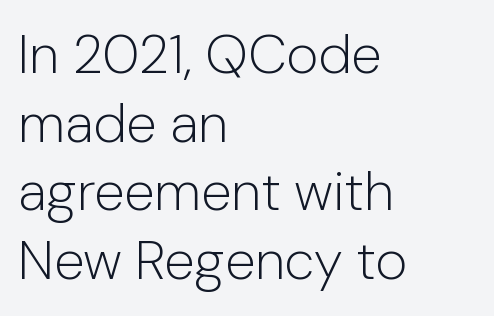
The image shows 55 px light sans-serif type, upright; set left-aligned, normal line spacing (1.25x), normal letter spacing, not underlined; low stroke contrast and a medium x-height.
